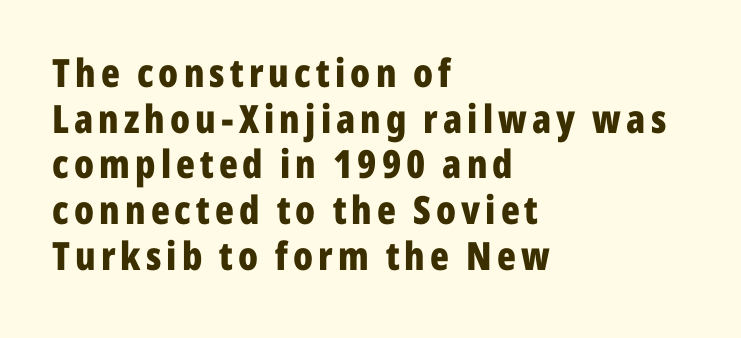
Posture: vertical. The face used here is proportionally spaced, like ordinary book or web type. Plain, unruled lines of type. Bold? Absolutely — the strokes are thick and heavy.
